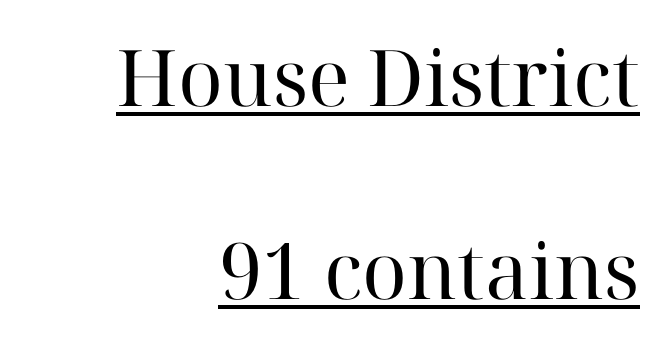
{"serif": "yes", "italic": "no", "bold": "no", "weight": "regular", "width": "normal", "stroke_contrast": "high", "x_height": "medium", "monospaced": "no", "underline": "yes", "align": "right", "line_spacing": "loose", "line_spacing_ratio": 2.48, "letter_spacing": "normal", "letter_spacing_em": 0.0, "glyph_px": 78}
